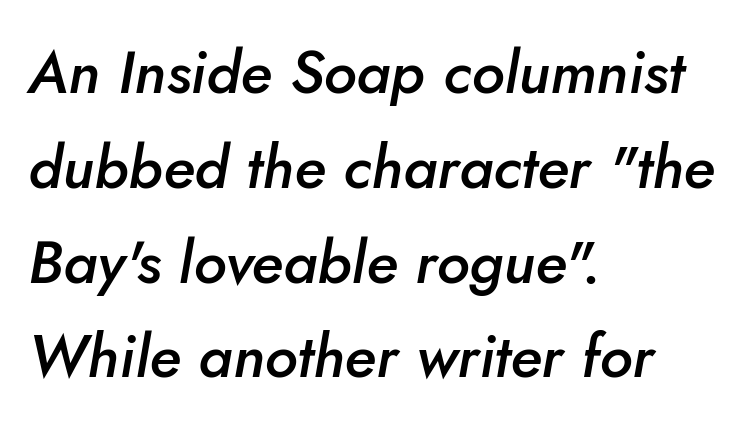
{"italic": "yes", "lean": "right", "slant_degrees": 5, "bold": "semi", "weight": "semibold", "width": "normal", "stroke_contrast": "low", "x_height": "small", "monospaced": "no", "underline": "no", "align": "left", "line_spacing": "normal", "line_spacing_ratio": 1.58, "letter_spacing": "normal", "letter_spacing_em": 0.0, "glyph_px": 60}
